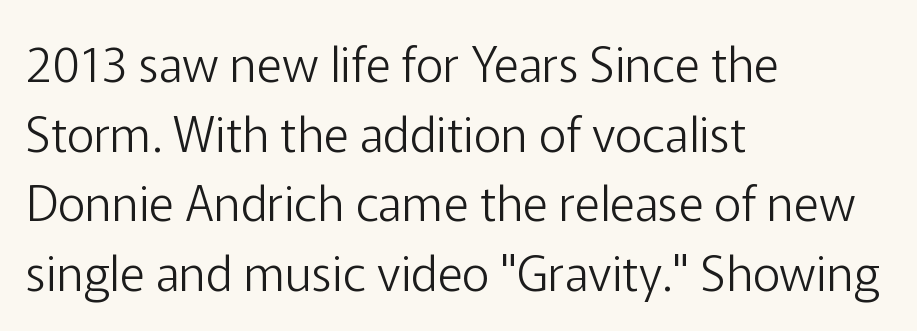
Honestly, there is no underline to notice here at all. Short and long lines alike share a common starting point at left. This sample uses an upright cut, with every glyph sitting square on the baseline. Students, note that the glyphs here touch the page at normal intervals.
